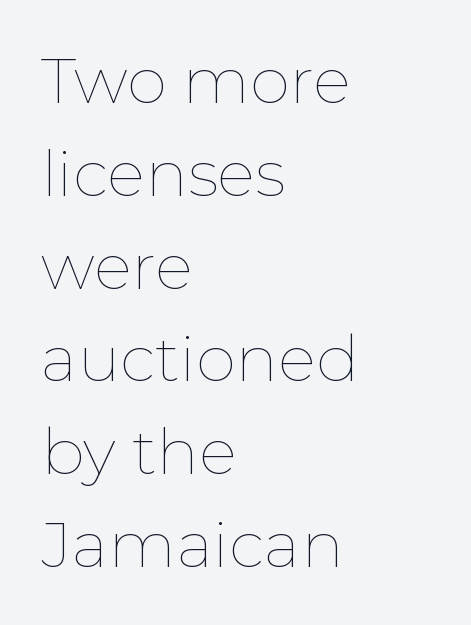
{"italic": "no", "bold": "no", "weight": "thin", "width": "normal", "stroke_contrast": "low", "x_height": "medium", "monospaced": "no", "underline": "no", "align": "left", "line_spacing": "normal", "line_spacing_ratio": 1.45, "letter_spacing": "normal", "letter_spacing_em": 0.0, "glyph_px": 64}
